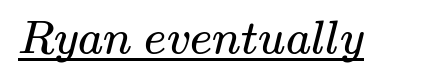
{"serif": "yes", "bold": "no", "weight": "regular", "width": "wide", "stroke_contrast": "medium", "x_height": "small", "monospaced": "no", "underline": "yes", "letter_spacing": "normal", "letter_spacing_em": 0.0, "glyph_px": 48}
